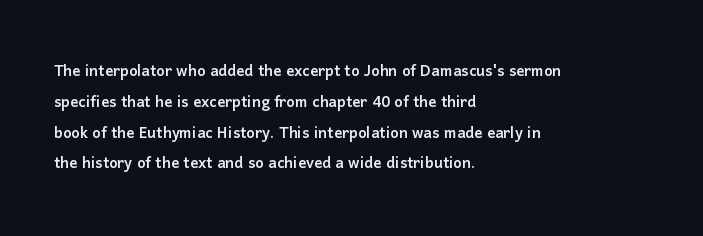
Letter spacing: default. This rendering uses left alignment, leaving the right contour irregular. The axis of the letterforms is exactly vertical. Evenly set lines give the paragraph a standard silhouette.
